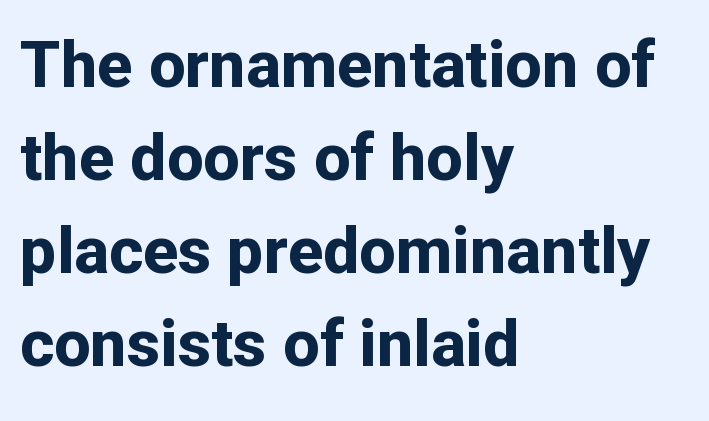
{"serif": "no", "italic": "no", "bold": "yes", "weight": "bold", "width": "normal", "stroke_contrast": "low", "x_height": "medium", "monospaced": "no", "underline": "no", "align": "left", "line_spacing": "normal", "line_spacing_ratio": 1.43, "letter_spacing": "normal", "letter_spacing_em": 0.0, "glyph_px": 65}
